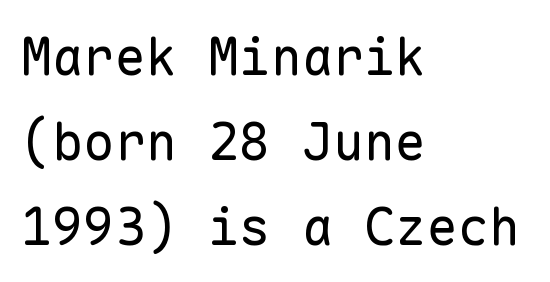
Q: Is the text bold? A: No.
Q: Is the text italic (slanted)? A: No, it is upright.
Q: Is the typeface a serif or a sans-serif typeface? A: Sans-serif.
Q: Is the text underlined? A: No.
Q: How is the paragraph aligned? A: Left-aligned.
Q: Is the spacing between letters normal or unusually wide? A: Normal.
Q: Is the spacing between lines tight, normal or loose? A: Normal.
Q: Width (condensed, normal, or wide)? A: Normal.
Q: Stroke contrast? A: Low.
Q: x-height? A: Medium.
Q: Monospaced? A: Yes.
